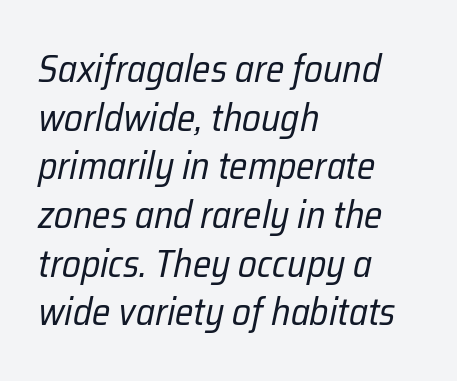
{"italic": "yes", "lean": "right", "slant_degrees": 12, "bold": "no", "weight": "regular", "width": "condensed", "stroke_contrast": "low", "x_height": "medium", "monospaced": "no", "underline": "no", "align": "left", "line_spacing": "normal", "line_spacing_ratio": 1.28, "letter_spacing": "normal", "letter_spacing_em": 0.0, "glyph_px": 38}
